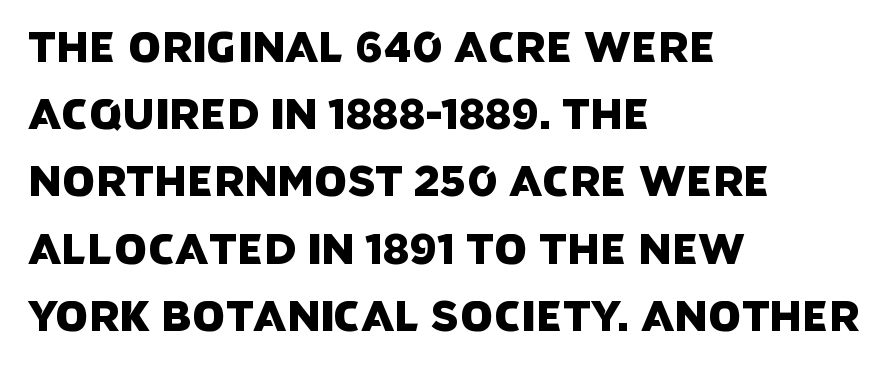
Q: Is the typeface a serif or a sans-serif typeface? A: Sans-serif.
Q: Is the text underlined? A: No.
Q: How is the paragraph aligned? A: Left-aligned.
Q: Is the spacing between letters normal or unusually wide? A: Normal.
Q: Is the spacing between lines tight, normal or loose? A: Normal.
Q: Width (condensed, normal, or wide)? A: Normal.
Q: Stroke contrast? A: Low.
Q: x-height? A: Large.
Q: Monospaced? A: No.
